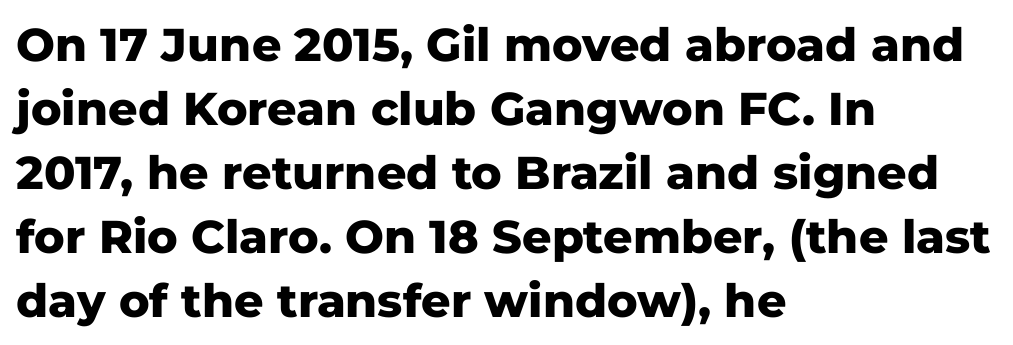
Short note: letters normally spaced. A typesetter would mark this as roman, not italic. In terms of letterform style, serifs are entirely absent. Varying glyph widths throughout — classic text-font behaviour. Regular leading. Line starts are locked; line ends wander.
